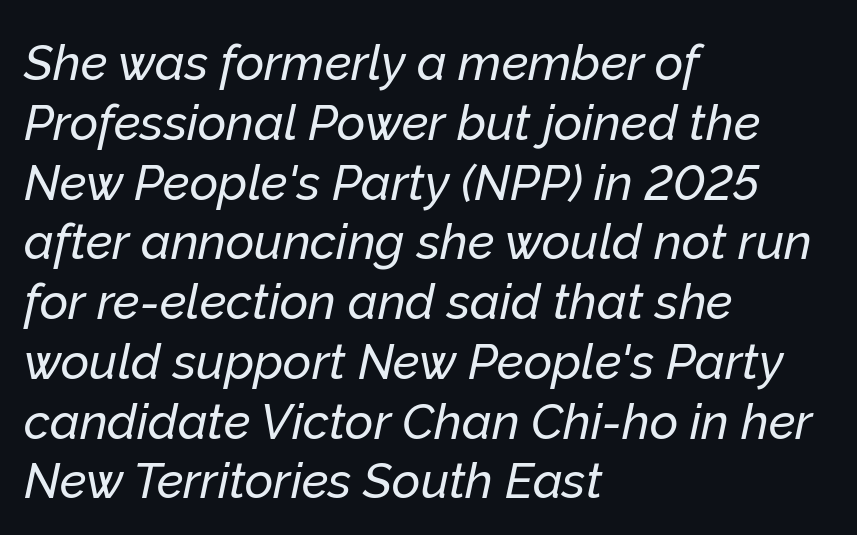
Q: Is the text italic (slanted)? A: Yes, it leans right by about 12 degrees.
Q: Is the text underlined? A: No.
Q: How is the paragraph aligned? A: Left-aligned.
Q: Is the spacing between letters normal or unusually wide? A: Normal.
Q: Width (condensed, normal, or wide)? A: Normal.
Q: Stroke contrast? A: Low.
Q: x-height? A: Medium.
Q: Monospaced? A: No.
